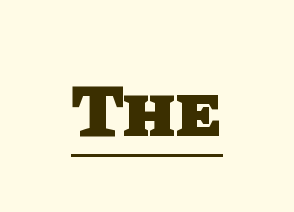
{"serif": "no", "bold": "yes", "weight": "heavy", "width": "normal", "stroke_contrast": "low", "x_height": "large", "monospaced": "no", "underline": "yes", "letter_spacing": "normal", "letter_spacing_em": 0.0, "glyph_px": 75}
